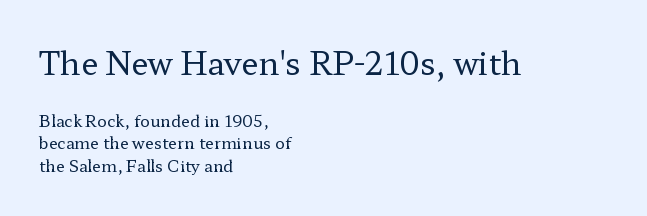
Stem width sits at or under what a default text font uses. The type sits square on the baseline with zero lean. The lines sit at an ordinary, default distance from one another. These lines are rendered in a variable-pitch font.
